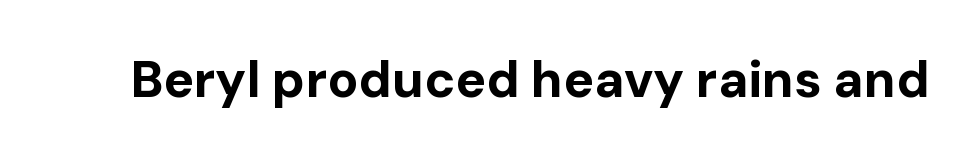
{"serif": "no", "italic": "no", "bold": "yes", "weight": "bold", "width": "normal", "stroke_contrast": "low", "x_height": "medium", "monospaced": "no", "underline": "no", "letter_spacing": "normal", "letter_spacing_em": 0.0, "glyph_px": 51}
